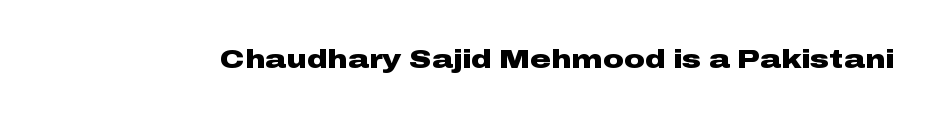
{"italic": "no", "bold": "yes", "underline": "no", "letter_spacing": "normal", "letter_spacing_em": 0.0, "glyph_px": 26}
